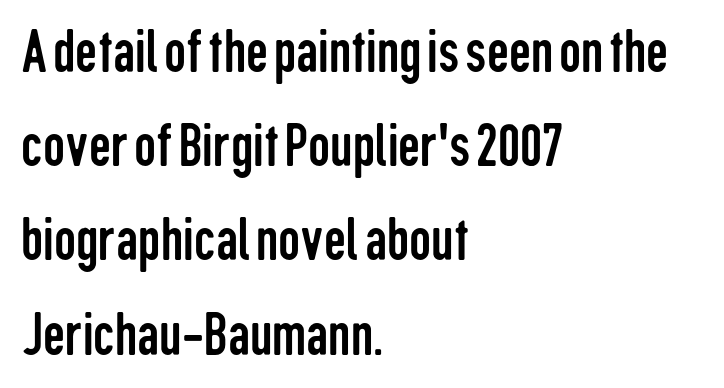
{"serif": "no", "italic": "no", "bold": "no", "weight": "regular", "width": "condensed", "stroke_contrast": "low", "x_height": "medium", "monospaced": "no", "underline": "no", "align": "left", "line_spacing": "normal", "line_spacing_ratio": 1.52, "letter_spacing": "normal", "letter_spacing_em": 0.0, "glyph_px": 62}
